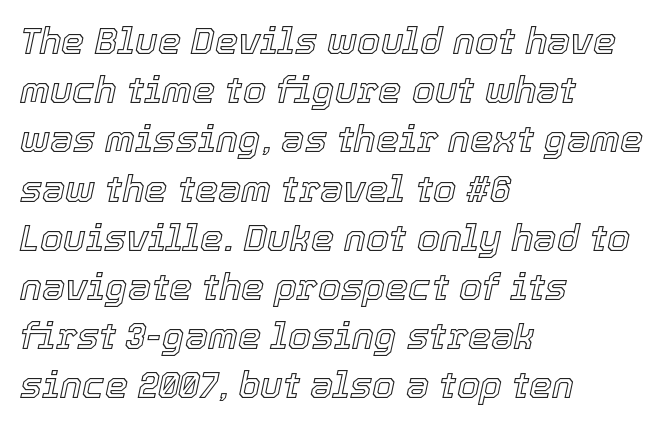
Looks like regular typesetting: each glyph gets only the width it needs. The line texture is even and compact thanks to regular tracking. Clear beneath every line of the passage. Horizontal alignment here is leftward, the default for most running prose. Observe the lean: these are italic letterforms.
